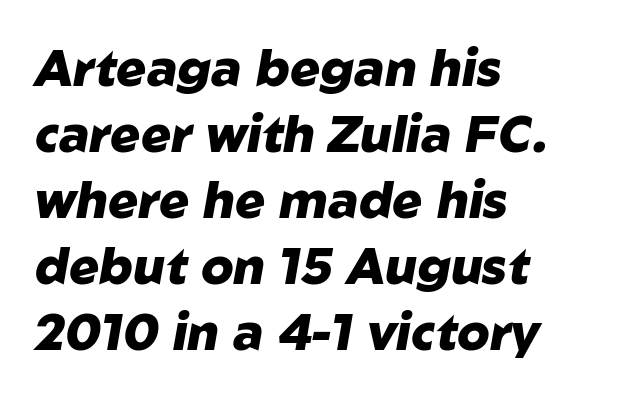
{"italic": "yes", "lean": "right", "slant_degrees": 10, "bold": "yes", "weight": "heavy", "width": "normal", "stroke_contrast": "low", "x_height": "medium", "monospaced": "no", "underline": "no", "align": "left", "line_spacing": "normal", "line_spacing_ratio": 1.32, "letter_spacing": "normal", "letter_spacing_em": 0.0, "glyph_px": 50}
